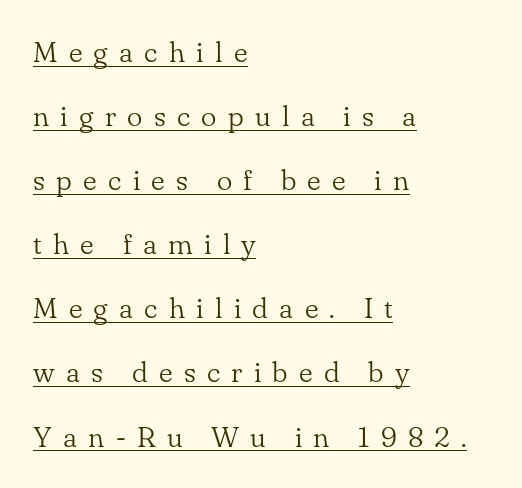
Q: Is the text bold? A: No.
Q: Is the text italic (slanted)? A: No, it is upright.
Q: Is the typeface a serif or a sans-serif typeface? A: Serif.
Q: Is the text underlined? A: Yes.
Q: How is the paragraph aligned? A: Left-aligned.
Q: Is the spacing between letters normal or unusually wide? A: Unusually wide.
Q: Is the spacing between lines tight, normal or loose? A: Loose.
Q: Width (condensed, normal, or wide)? A: Normal.
Q: Stroke contrast? A: Low.
Q: x-height? A: Small.
Q: Monospaced? A: No.
